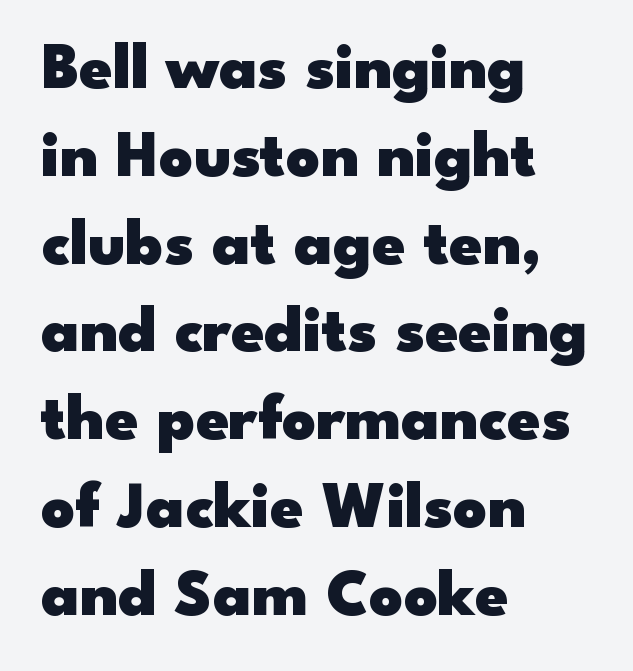
Q: Is the text bold? A: Yes.
Q: Is the text italic (slanted)? A: No, it is upright.
Q: Is the typeface a serif or a sans-serif typeface? A: Sans-serif.
Q: Is the text underlined? A: No.
Q: How is the paragraph aligned? A: Left-aligned.
Q: Is the spacing between letters normal or unusually wide? A: Normal.
Q: Is the spacing between lines tight, normal or loose? A: Normal.
Q: Width (condensed, normal, or wide)? A: Wide.
Q: Stroke contrast? A: Low.
Q: x-height? A: Small.
Q: Monospaced? A: No.
